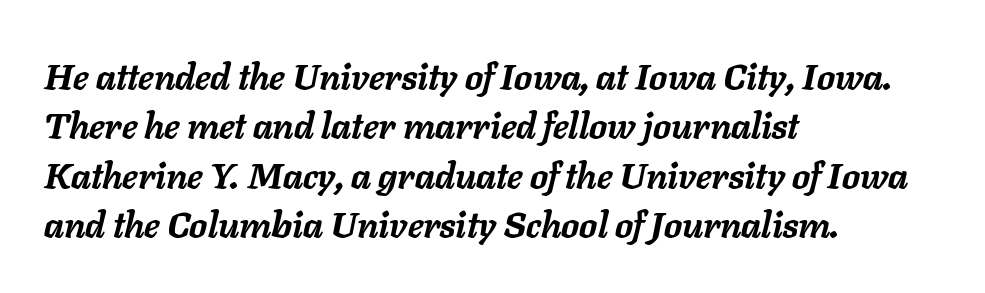
{"italic": "yes", "lean": "right", "slant_degrees": 11, "bold": "yes", "weight": "semibold", "width": "normal", "stroke_contrast": "low", "x_height": "medium", "monospaced": "no", "underline": "no", "align": "left", "line_spacing": "normal", "line_spacing_ratio": 1.37, "letter_spacing": "normal", "letter_spacing_em": 0.0, "glyph_px": 36}
